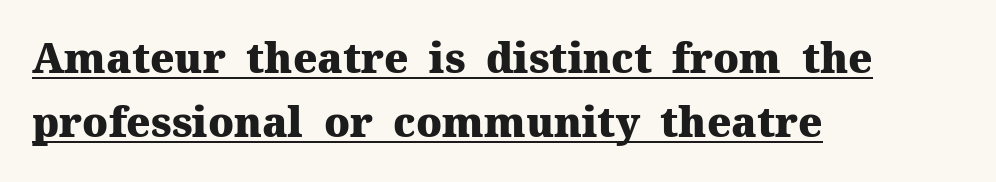
Q: Is the text bold? A: Yes.
Q: Is the text italic (slanted)? A: No, it is upright.
Q: Is the typeface a serif or a sans-serif typeface? A: Serif.
Q: Is the text underlined? A: Yes.
Q: How is the paragraph aligned? A: Left-aligned.
Q: Is the spacing between letters normal or unusually wide? A: Normal.
Q: Is the spacing between lines tight, normal or loose? A: Normal.
Q: Width (condensed, normal, or wide)? A: Normal.
Q: Stroke contrast? A: Medium.
Q: x-height? A: Medium.
Q: Monospaced? A: No.
